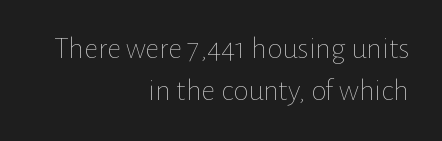
The image shows 31 px thin type, upright; set right-aligned, normal line spacing (1.36x), normal letter spacing, not underlined; low stroke contrast and a medium x-height.
